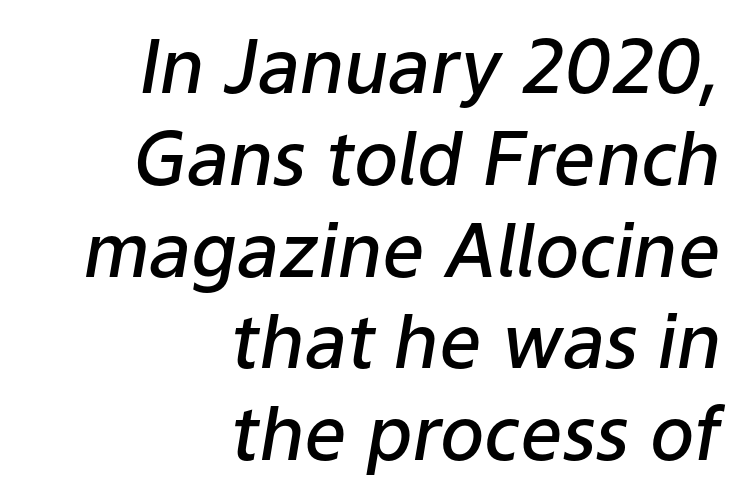
The font is running at a semibold setting, under full bold. Nothing unusual about the tracking: characters are spaced as the font intends. This rendering uses right alignment, leaving the left contour irregular. Character widths vary here, with narrow letters taking less room than wide ones.
